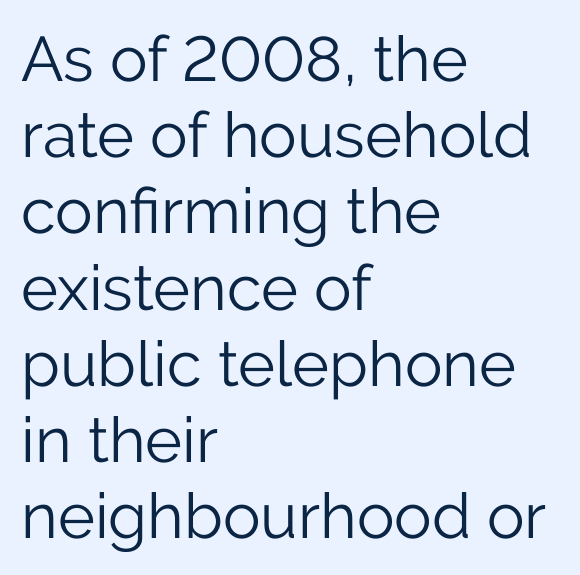
Q: Is the text bold? A: No.
Q: Is the text italic (slanted)? A: No, it is upright.
Q: Is the typeface a serif or a sans-serif typeface? A: Sans-serif.
Q: Is the text underlined? A: No.
Q: How is the paragraph aligned? A: Left-aligned.
Q: Is the spacing between letters normal or unusually wide? A: Normal.
Q: Width (condensed, normal, or wide)? A: Normal.
Q: Stroke contrast? A: Low.
Q: x-height? A: Medium.
Q: Monospaced? A: No.
